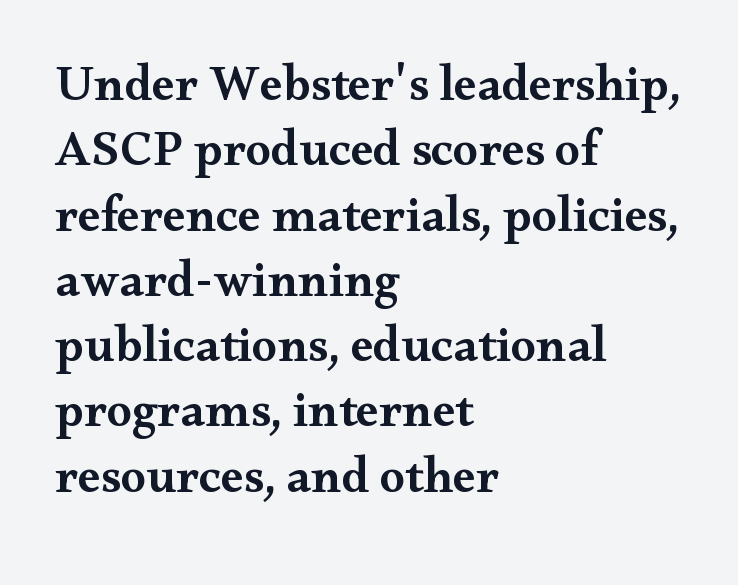
The image shows 51 px semibold, wide serif type, upright; set left-aligned, normal line spacing (1.28x), normal letter spacing, not underlined; medium stroke contrast and a small x-height.
